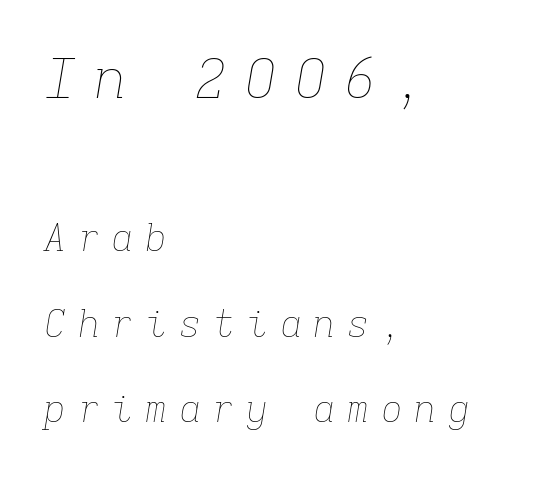
The image shows 55 px thin type, italic (leaning right), monospaced; set left-aligned, loose line spacing (2.31x), unusually wide letter spacing (+0.31 em), not underlined; the first (top) block is 1.49x larger; low stroke contrast and a medium x-height.
